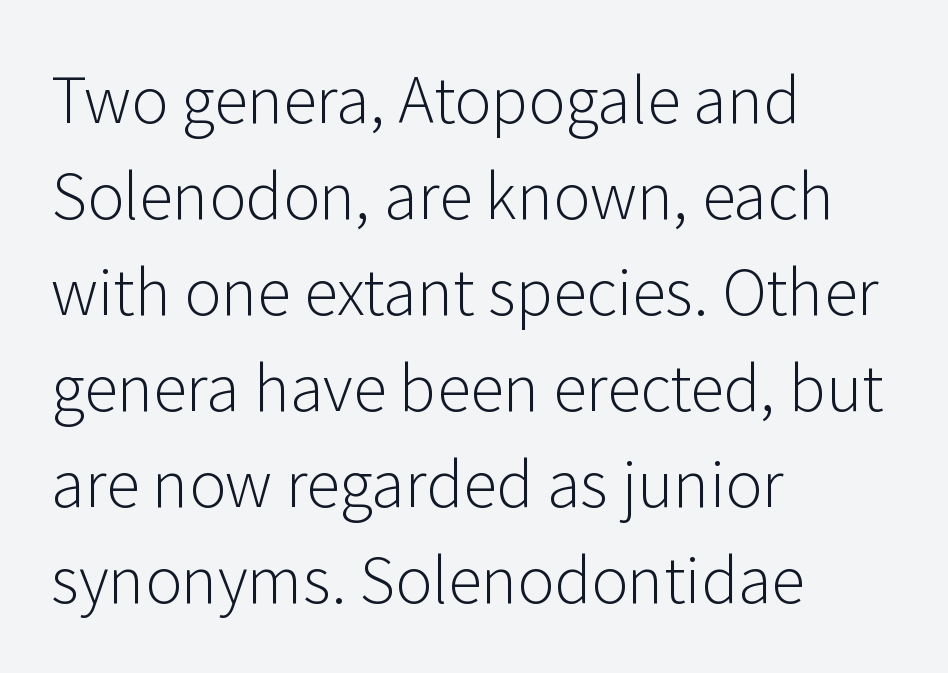
Q: Is the text bold? A: No.
Q: Is the text italic (slanted)? A: No, it is upright.
Q: Is the typeface a serif or a sans-serif typeface? A: Sans-serif.
Q: Is the text underlined? A: No.
Q: How is the paragraph aligned? A: Left-aligned.
Q: Is the spacing between letters normal or unusually wide? A: Normal.
Q: Is the spacing between lines tight, normal or loose? A: Normal.
Q: Width (condensed, normal, or wide)? A: Normal.
Q: Stroke contrast? A: Low.
Q: x-height? A: Medium.
Q: Monospaced? A: No.
